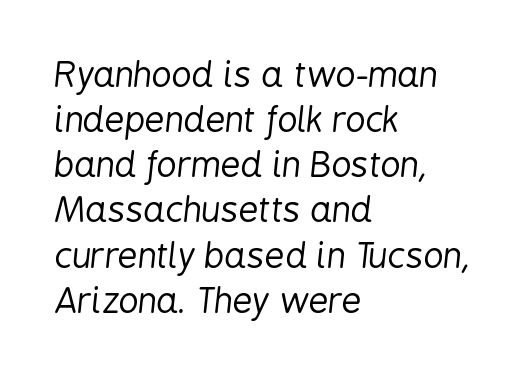
Q: Is the text bold? A: No.
Q: Is the text italic (slanted)? A: Yes, it leans right by about 6 degrees.
Q: Is the text underlined? A: No.
Q: How is the paragraph aligned? A: Left-aligned.
Q: Is the spacing between letters normal or unusually wide? A: Normal.
Q: Is the spacing between lines tight, normal or loose? A: Normal.
Q: Width (condensed, normal, or wide)? A: Condensed.
Q: Stroke contrast? A: Low.
Q: x-height? A: Medium.
Q: Monospaced? A: No.
